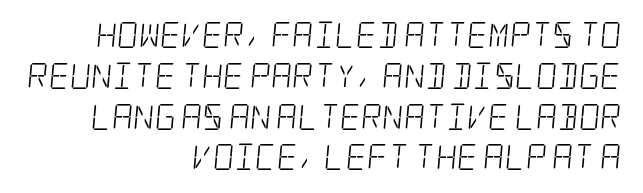
Is the type heavy? It reads as light-to-regular instead. These lines stack with their right ends in a neat column. Line spacing here is normal. Compared with typical body copy, the letter spacing here is the same. Rule under the text: the space is simply empty.
